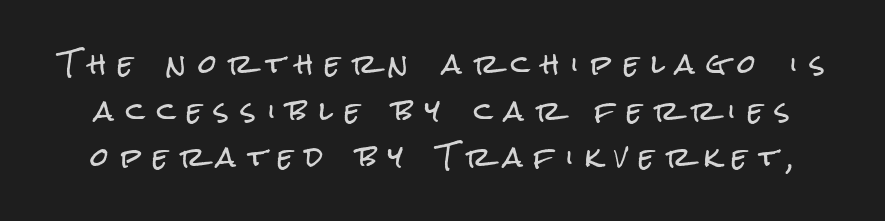
Compared with typical body copy, the letter spacing here is much looser. When letters stand straight like this, we call the style roman or upright. The words here are not underlined.
